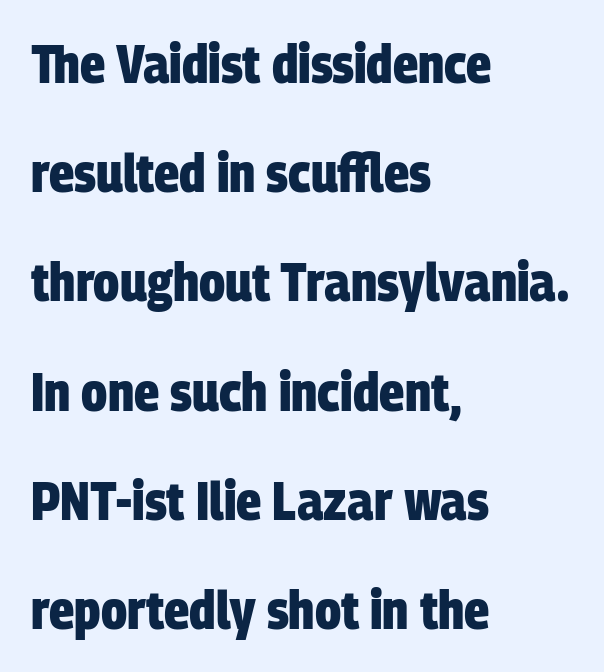
{"serif": "no", "bold": "yes", "weight": "heavy", "width": "condensed", "stroke_contrast": "low", "x_height": "large", "monospaced": "no", "underline": "no", "align": "left", "line_spacing": "loose", "line_spacing_ratio": 2.06, "letter_spacing": "normal", "letter_spacing_em": 0.0, "glyph_px": 53}
